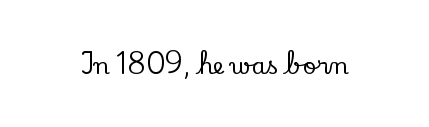
Each word holds together tightly as a unit, with standard inter-letter gaps. Posture: upright roman. The specimen omits any rule beneath the text block's lines.
